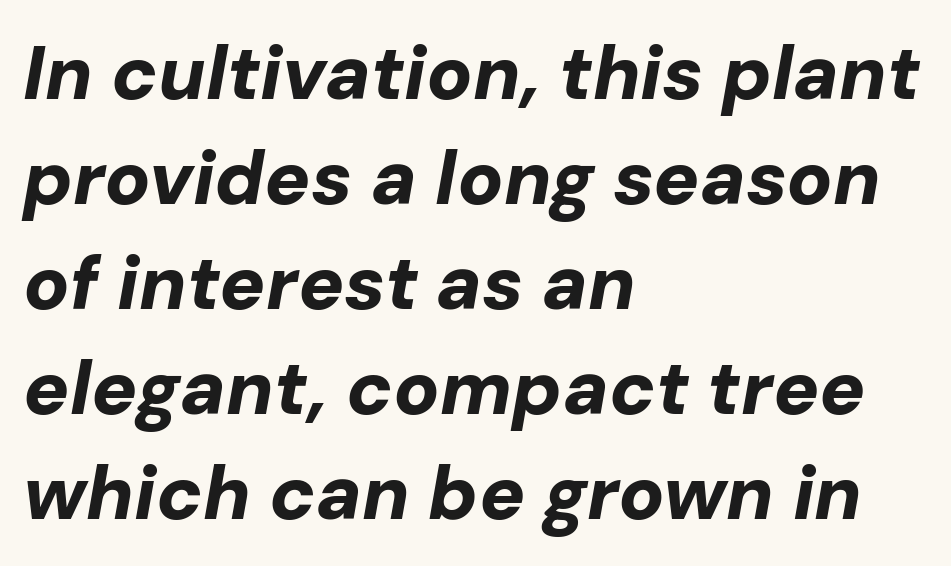
{"italic": "yes", "lean": "right", "slant_degrees": 10, "bold": "yes", "weight": "bold", "width": "normal", "stroke_contrast": "low", "x_height": "medium", "monospaced": "no", "underline": "no", "align": "left", "line_spacing": "normal", "line_spacing_ratio": 1.38, "letter_spacing": "normal", "letter_spacing_em": 0.0, "glyph_px": 76}
